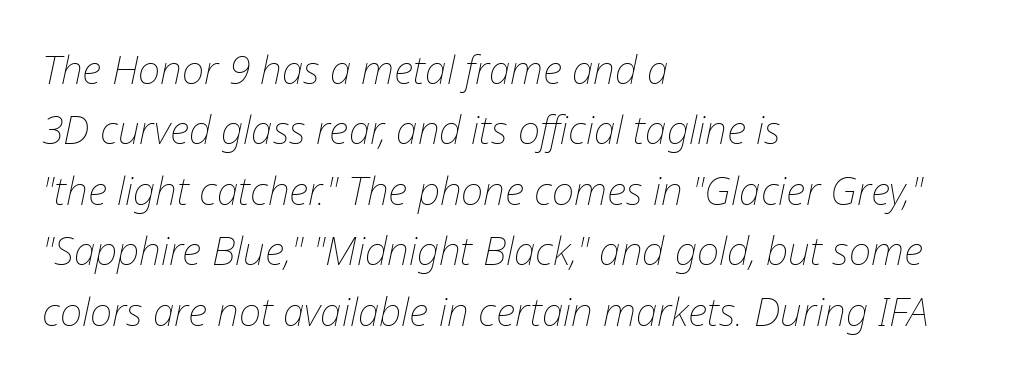
The paragraph shown leans on its left margin. A typesetter would call this leading conventional body-copy spacing. You could call the tracking neutral — neither tight nor loose. Slant detected: the letters are inclined.
